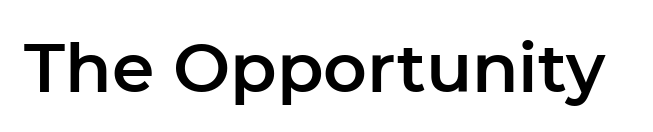
Q: Is the text italic (slanted)? A: No, it is upright.
Q: Is the typeface a serif or a sans-serif typeface? A: Sans-serif.
Q: Is the text underlined? A: No.
Q: Is the spacing between letters normal or unusually wide? A: Normal.
Q: Width (condensed, normal, or wide)? A: Normal.
Q: Stroke contrast? A: Low.
Q: x-height? A: Medium.
Q: Monospaced? A: No.
